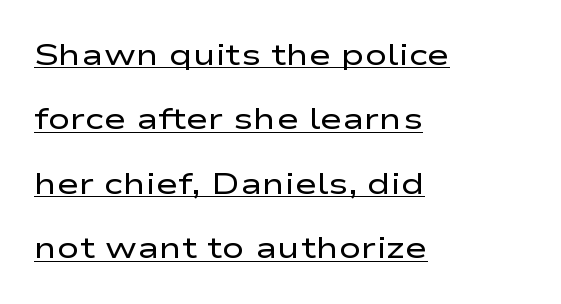
Q: Is the text bold? A: No.
Q: Is the text italic (slanted)? A: No, it is upright.
Q: Is the typeface a serif or a sans-serif typeface? A: Sans-serif.
Q: Is the text underlined? A: Yes.
Q: How is the paragraph aligned? A: Left-aligned.
Q: Is the spacing between letters normal or unusually wide? A: Normal.
Q: Is the spacing between lines tight, normal or loose? A: Loose.
Q: Width (condensed, normal, or wide)? A: Wide.
Q: Stroke contrast? A: Low.
Q: x-height? A: Medium.
Q: Monospaced? A: No.
